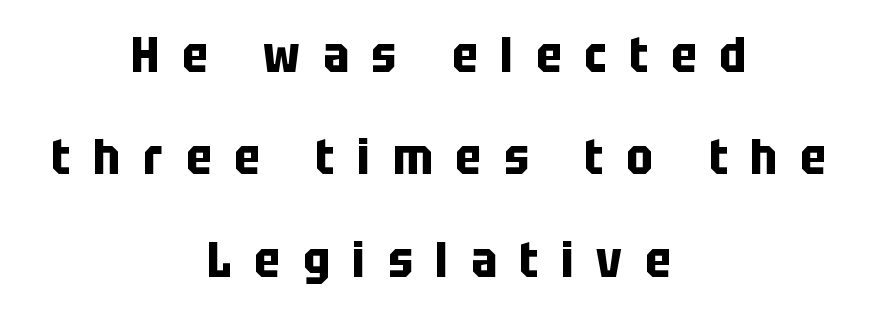
The image shows 49 px bold, condensed sans-serif type, upright; set centered, loose line spacing (2.09x), unusually wide letter spacing (+0.47 em), not underlined; low stroke contrast and a large x-height.
